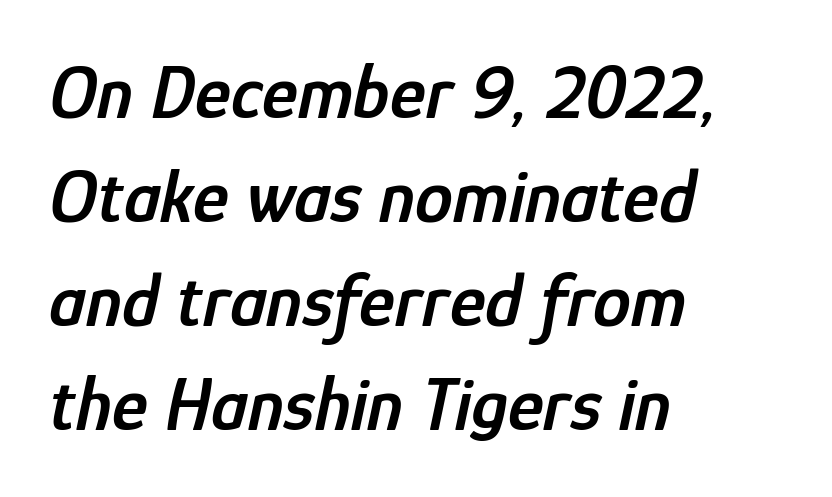
{"italic": "yes", "lean": "right", "slant_degrees": 12, "bold": "semi", "weight": "semibold", "width": "condensed", "stroke_contrast": "low", "x_height": "medium", "monospaced": "no", "underline": "no", "align": "left", "line_spacing": "normal", "line_spacing_ratio": 1.37, "letter_spacing": "normal", "letter_spacing_em": 0.0, "glyph_px": 76}
